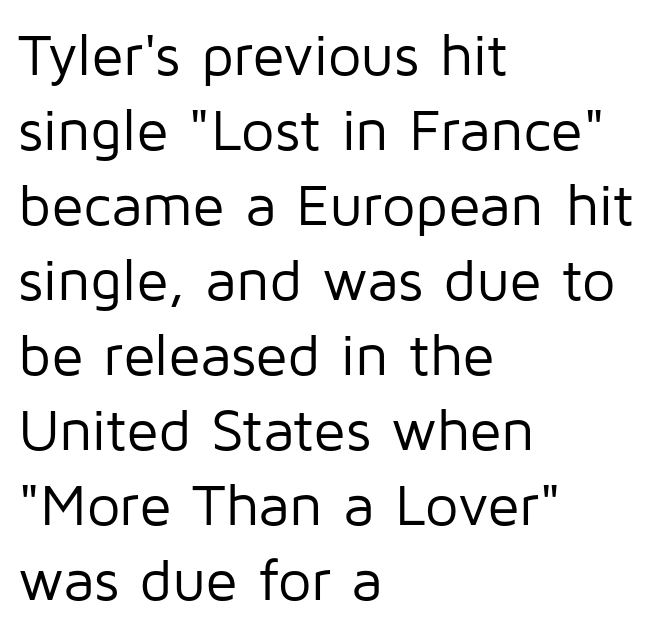
Q: Is the text bold? A: No.
Q: Is the text italic (slanted)? A: No, it is upright.
Q: Is the typeface a serif or a sans-serif typeface? A: Sans-serif.
Q: Is the text underlined? A: No.
Q: How is the paragraph aligned? A: Left-aligned.
Q: Is the spacing between letters normal or unusually wide? A: Normal.
Q: Is the spacing between lines tight, normal or loose? A: Normal.
Q: Width (condensed, normal, or wide)? A: Normal.
Q: Stroke contrast? A: Low.
Q: x-height? A: Medium.
Q: Monospaced? A: No.
